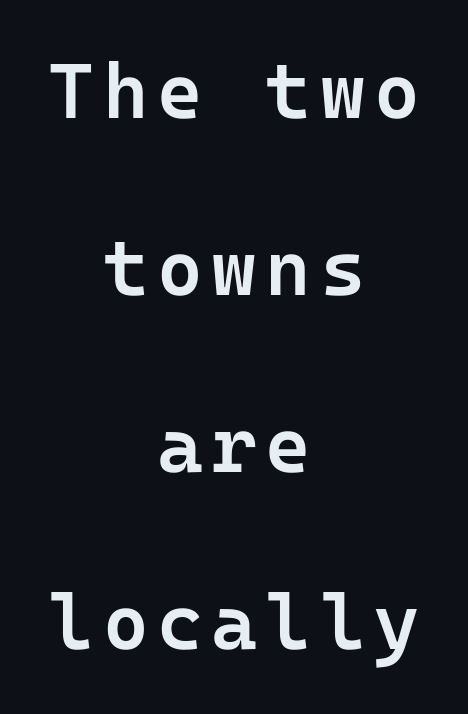
{"serif": "no", "italic": "no", "bold": "semi", "weight": "semibold", "width": "normal", "stroke_contrast": "low", "x_height": "medium", "underline": "no", "align": "center", "line_spacing": "loose", "line_spacing_ratio": 2.27, "glyph_px": 78}
